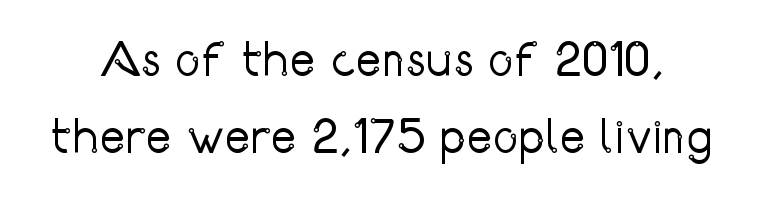
Type style note: lacks serifs. Do the characters align in a grid? No, the font is proportional. This sample keeps an unexceptional amount of space between lines. Rule under the text: the space is simply empty. The letters sit at their default tracking, neither squeezed nor spread.
